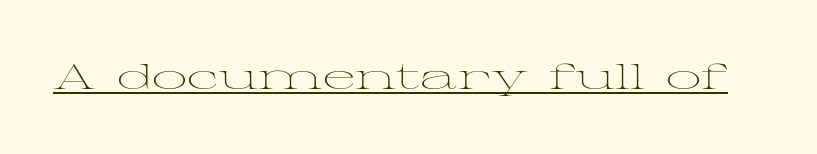
The image shows 35 px light, wide serif type, upright; set normal letter spacing, underlined; medium stroke contrast and a medium x-height.
